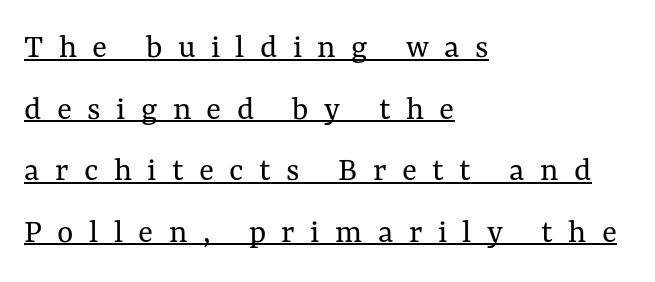
The image shows 35 px regular-weight type, upright; set left-aligned, line spacing 1.76x, unusually wide letter spacing (+0.44 em), underlined; medium stroke contrast and a medium x-height.
